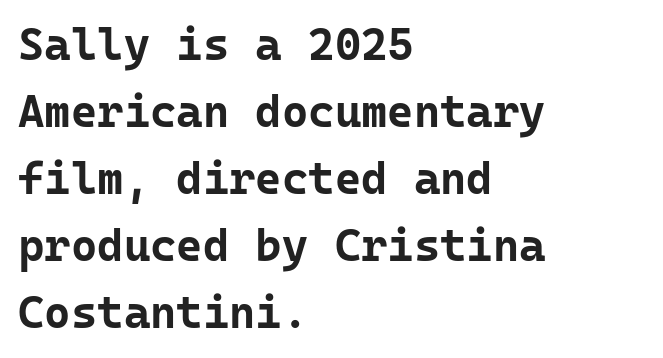
Each line starts at the same left margin while the right side varies. Only glyphs here, with clear space below each row. Do the characters align in a grid? Yes, the font is monospaced. Successive baselines arrive at the customary interval. Caption: standard tracking, unaltered.
